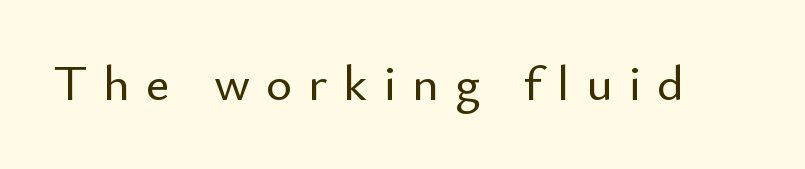
No italicization has been applied; the sample stays upright. Bare-footed words on every line. The rendering inserts visible extra space after every character. Are there feet on the stems? There aren't — it's a sans. These lines are rendered in a variable-pitch font.
